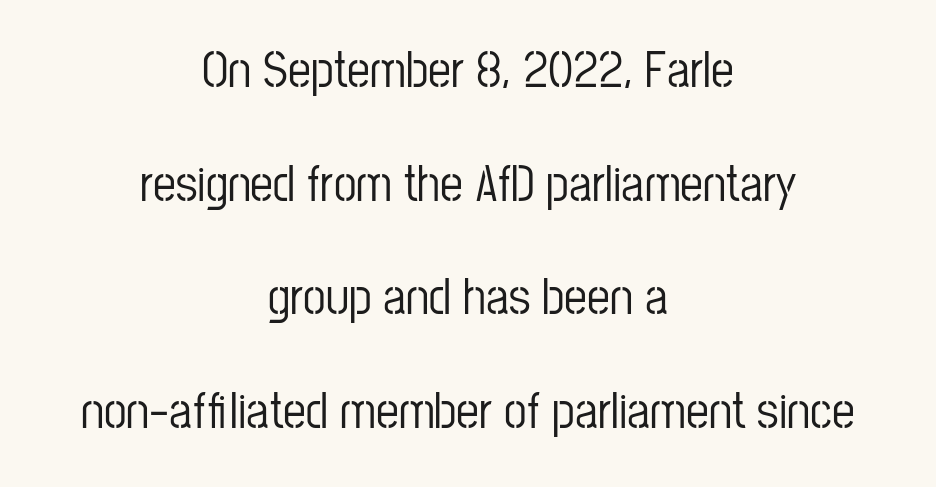
The space directly below the letters is spotless. Note the varied advance widths — an 'i' is clearly narrower than an 'm'. Each letter's strokes conclude bluntly, with no projecting serifs. Upright lettering throughout. One-word summary of the alignment: center. One glance says open: line gaps are wider than usual.
